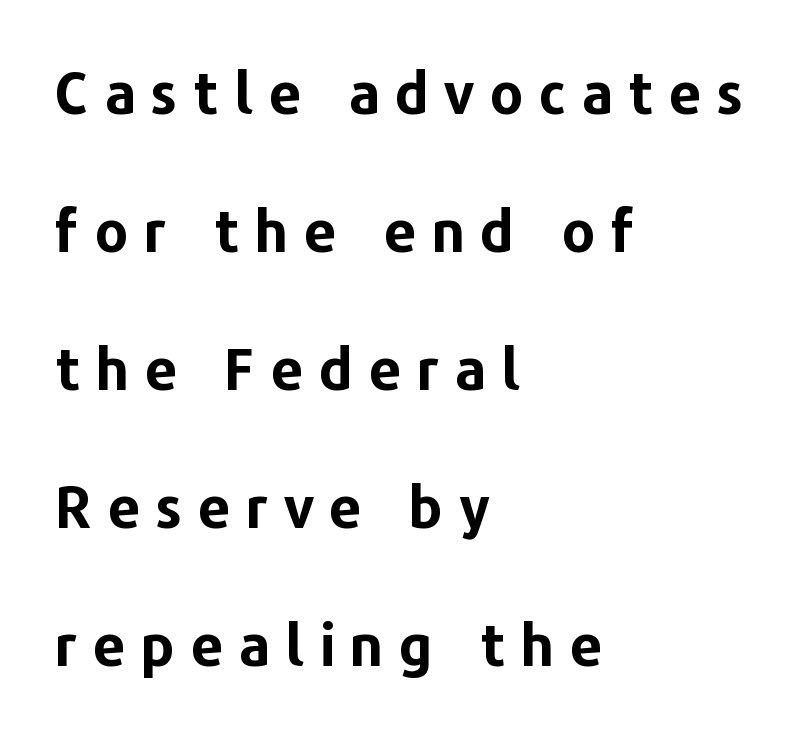
Q: Is the text bold? A: Yes.
Q: Is the text italic (slanted)? A: No, it is upright.
Q: Is the typeface a serif or a sans-serif typeface? A: Sans-serif.
Q: Is the text underlined? A: No.
Q: How is the paragraph aligned? A: Left-aligned.
Q: Is the spacing between letters normal or unusually wide? A: Unusually wide.
Q: Is the spacing between lines tight, normal or loose? A: Loose.
Q: Width (condensed, normal, or wide)? A: Normal.
Q: Stroke contrast? A: Low.
Q: x-height? A: Medium.
Q: Monospaced? A: No.
